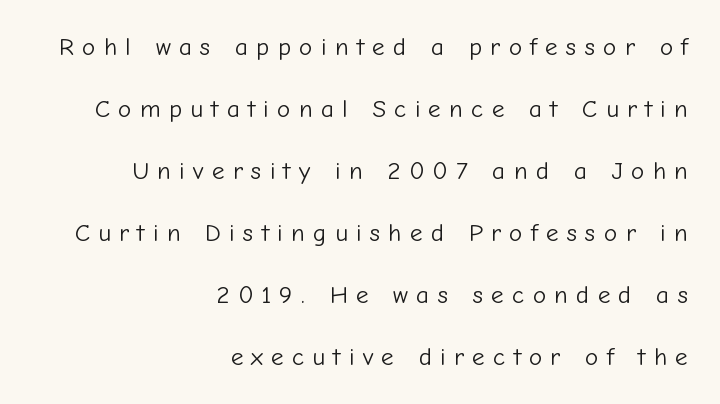
{"italic": "no", "bold": "no", "underline": "no", "align": "right", "line_spacing": "loose", "line_spacing_ratio": 2.48, "letter_spacing": "wide", "letter_spacing_em": 0.33, "glyph_px": 25}
